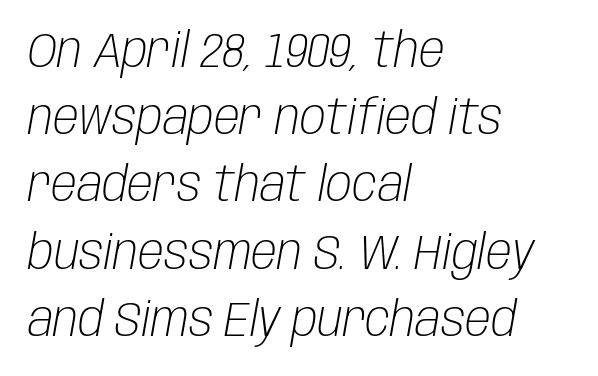
Q: Is the text bold? A: No.
Q: Is the text italic (slanted)? A: Yes, it leans right by about 10 degrees.
Q: Is the text underlined? A: No.
Q: How is the paragraph aligned? A: Left-aligned.
Q: Is the spacing between letters normal or unusually wide? A: Normal.
Q: Is the spacing between lines tight, normal or loose? A: Normal.
Q: Width (condensed, normal, or wide)? A: Condensed.
Q: Stroke contrast? A: Low.
Q: x-height? A: Large.
Q: Monospaced? A: No.
